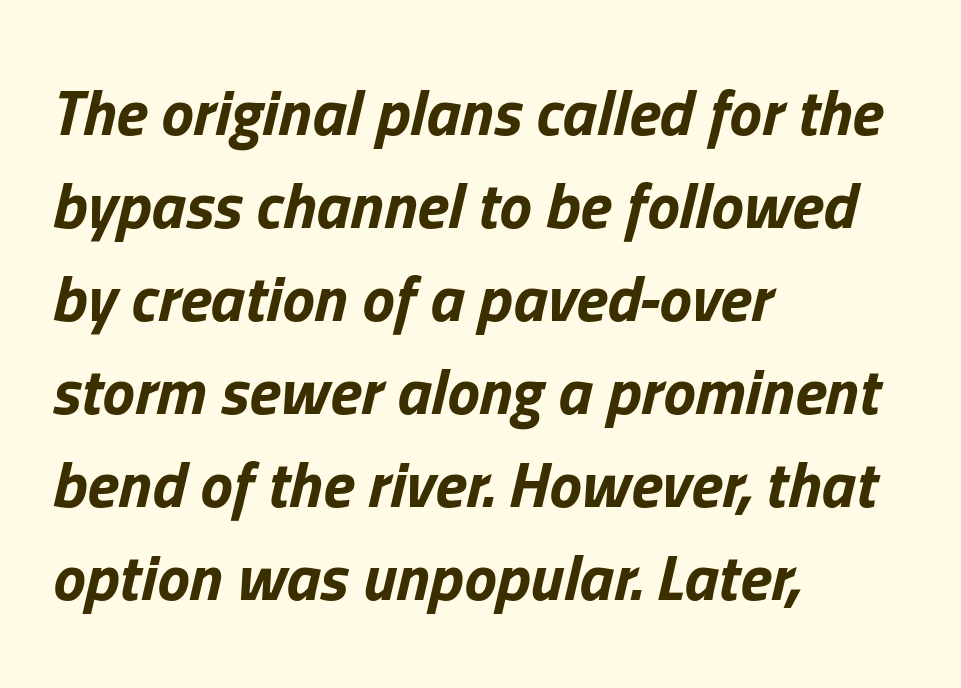
The image shows 65 px bold type, italic (leaning right); set left-aligned, normal line spacing (1.43x), normal letter spacing, not underlined; low stroke contrast and a medium x-height.
